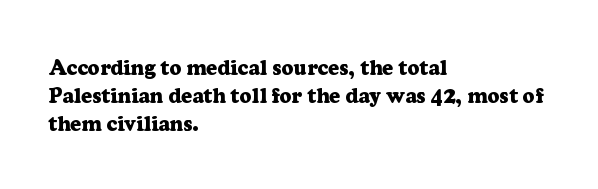
The image shows 21 px bold type, upright; set left-aligned, normal line spacing (1.34x), normal letter spacing, not underlined.
